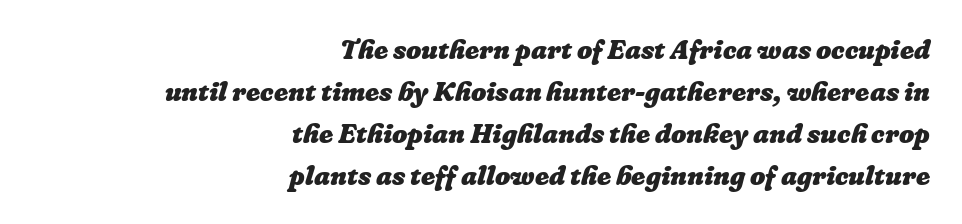
Q: Is the text bold? A: Yes.
Q: Is the text underlined? A: No.
Q: How is the paragraph aligned? A: Right-aligned.
Q: Is the spacing between letters normal or unusually wide? A: Normal.
Q: Is the spacing between lines tight, normal or loose? A: Normal.
